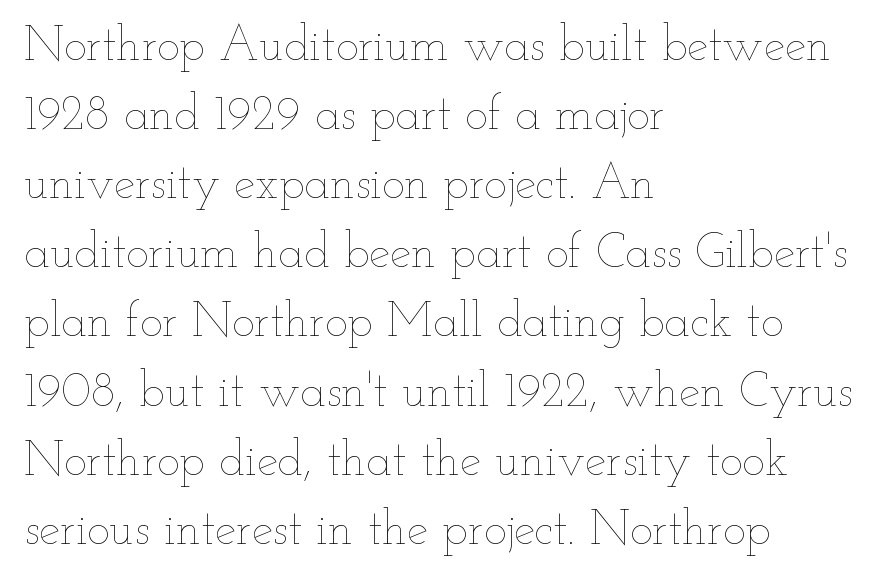
Q: Is the text bold? A: No.
Q: Is the text italic (slanted)? A: No, it is upright.
Q: Is the text underlined? A: No.
Q: How is the paragraph aligned? A: Left-aligned.
Q: Is the spacing between letters normal or unusually wide? A: Normal.
Q: Is the spacing between lines tight, normal or loose? A: Normal.
Q: Width (condensed, normal, or wide)? A: Wide.
Q: Stroke contrast? A: Low.
Q: x-height? A: Small.
Q: Monospaced? A: No.
